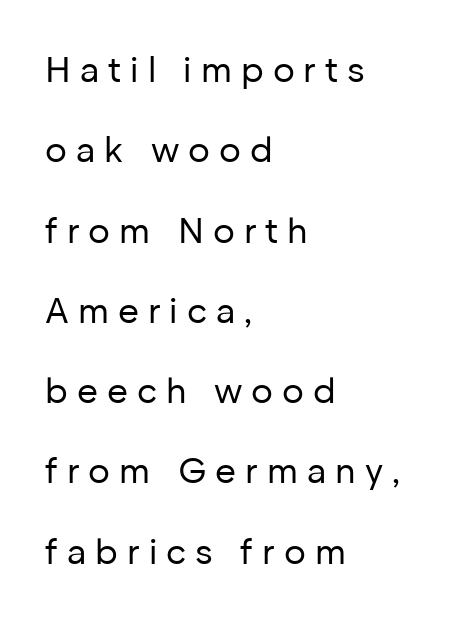
Q: Is the text bold? A: No.
Q: Is the text italic (slanted)? A: No, it is upright.
Q: Is the typeface a serif or a sans-serif typeface? A: Sans-serif.
Q: Is the text underlined? A: No.
Q: How is the paragraph aligned? A: Left-aligned.
Q: Is the spacing between letters normal or unusually wide? A: Unusually wide.
Q: Is the spacing between lines tight, normal or loose? A: Loose.
Q: Width (condensed, normal, or wide)? A: Normal.
Q: Stroke contrast? A: Low.
Q: x-height? A: Medium.
Q: Monospaced? A: No.
